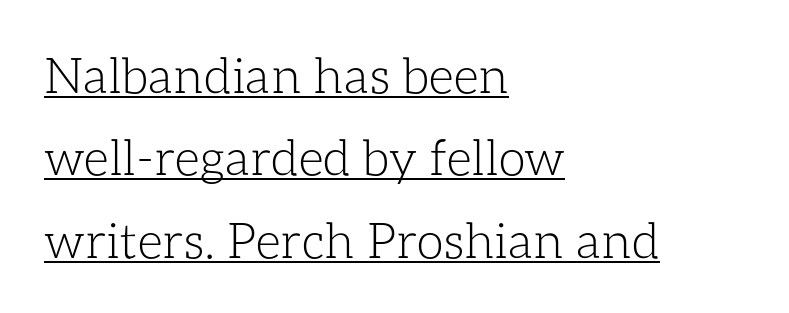
{"italic": "no", "bold": "no", "weight": "light", "width": "normal", "stroke_contrast": "low", "x_height": "medium", "monospaced": "no", "underline": "yes", "align": "left", "line_spacing": "normal", "line_spacing_ratio": 1.68, "letter_spacing": "normal", "letter_spacing_em": 0.0, "glyph_px": 49}
